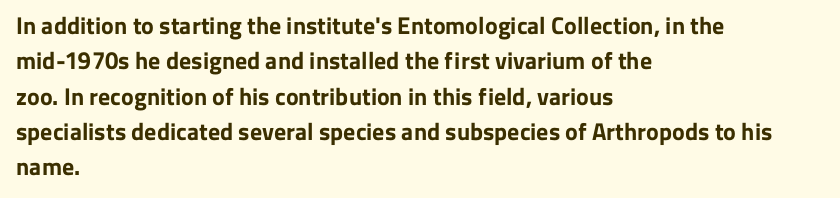
{"italic": "no", "bold": "yes", "underline": "no", "align": "left", "line_spacing": "normal", "line_spacing_ratio": 1.47, "letter_spacing": "normal", "letter_spacing_em": 0.0, "glyph_px": 24}
